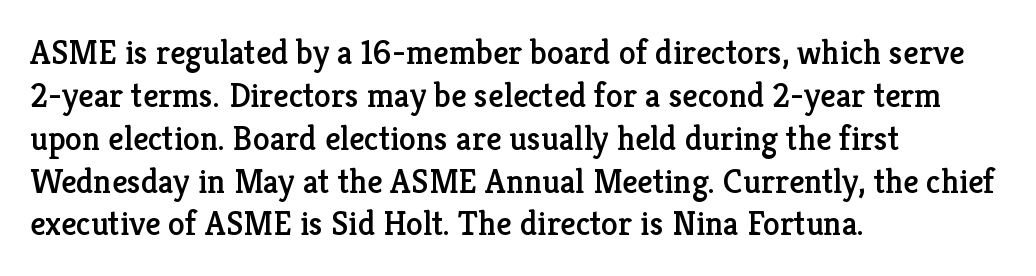
{"serif": "yes", "italic": "no", "width": "normal", "stroke_contrast": "low", "x_height": "medium", "monospaced": "no", "underline": "no", "align": "left", "line_spacing": "normal", "line_spacing_ratio": 1.26, "letter_spacing": "normal", "letter_spacing_em": 0.0, "glyph_px": 34}
